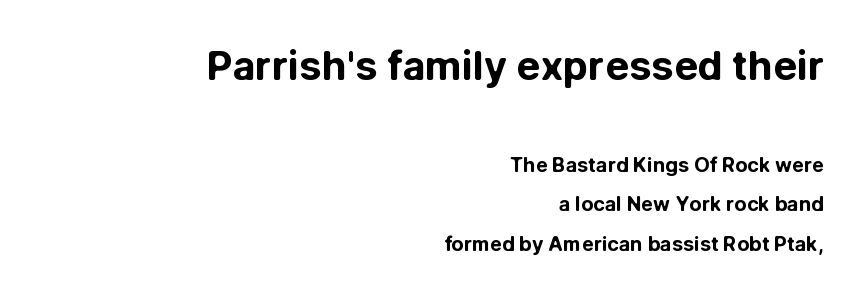
These two chunks differ in scale, with the top chunk taking the larger measure. Bare-footed words on every line. A typesetter would label this face a sans. Its strokes are broad and dark, the hallmark of bold type. It's the straight-up-and-down kind of type. Do the characters align in a grid? No, the font is proportional.
